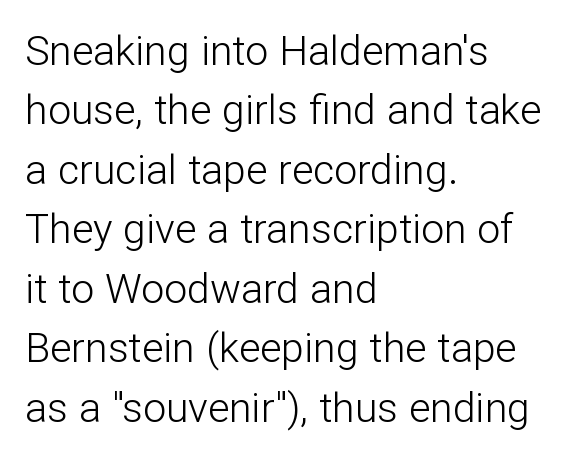
Q: Is the text bold? A: No.
Q: Is the text italic (slanted)? A: No, it is upright.
Q: Is the typeface a serif or a sans-serif typeface? A: Sans-serif.
Q: Is the text underlined? A: No.
Q: How is the paragraph aligned? A: Left-aligned.
Q: Is the spacing between letters normal or unusually wide? A: Normal.
Q: Is the spacing between lines tight, normal or loose? A: Normal.
Q: Width (condensed, normal, or wide)? A: Normal.
Q: Stroke contrast? A: Low.
Q: x-height? A: Medium.
Q: Monospaced? A: No.
